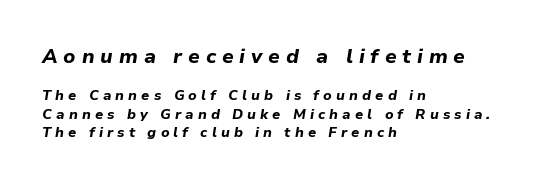
The strokes are fattened all the way to bold. Is the lower block the larger one? No — the upper block carries the bigger type. Compared with typical body copy, the letter spacing here is much looser. Baseline-to-baseline distance is the conventional proportion of letter height.
